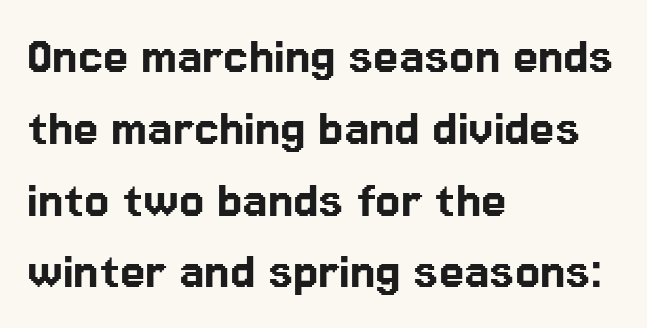
Q: Is the text italic (slanted)? A: No, it is upright.
Q: Is the typeface a serif or a sans-serif typeface? A: Sans-serif.
Q: Is the text underlined? A: No.
Q: How is the paragraph aligned? A: Left-aligned.
Q: Is the spacing between letters normal or unusually wide? A: Normal.
Q: Is the spacing between lines tight, normal or loose? A: Normal.
Q: Width (condensed, normal, or wide)? A: Normal.
Q: Stroke contrast? A: Low.
Q: x-height? A: Medium.
Q: Monospaced? A: No.
